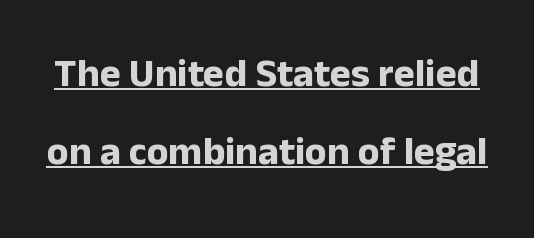
Q: Is the text bold? A: Yes.
Q: Is the text italic (slanted)? A: No, it is upright.
Q: Is the typeface a serif or a sans-serif typeface? A: Sans-serif.
Q: Is the text underlined? A: Yes.
Q: Is the spacing between letters normal or unusually wide? A: Normal.
Q: Is the spacing between lines tight, normal or loose? A: Loose.
Q: Width (condensed, normal, or wide)? A: Normal.
Q: Stroke contrast? A: Low.
Q: x-height? A: Medium.
Q: Monospaced? A: No.
